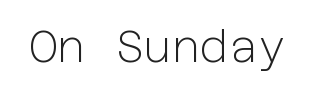
{"serif": "no", "italic": "no", "bold": "no", "weight": "light", "width": "normal", "stroke_contrast": "low", "x_height": "medium", "underline": "no", "letter_spacing": "normal", "letter_spacing_em": 0.0, "glyph_px": 44}
